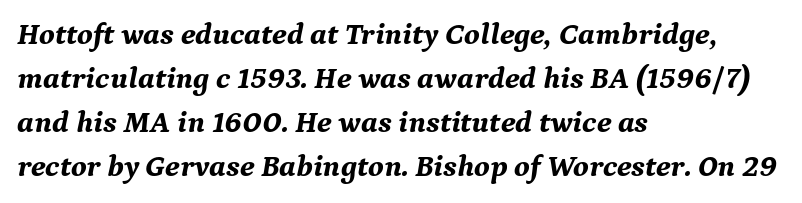
The image shows 31 px bold serif type, italic (leaning right); set left-aligned, normal line spacing (1.42x), normal letter spacing, not underlined; medium stroke contrast and a medium x-height.
